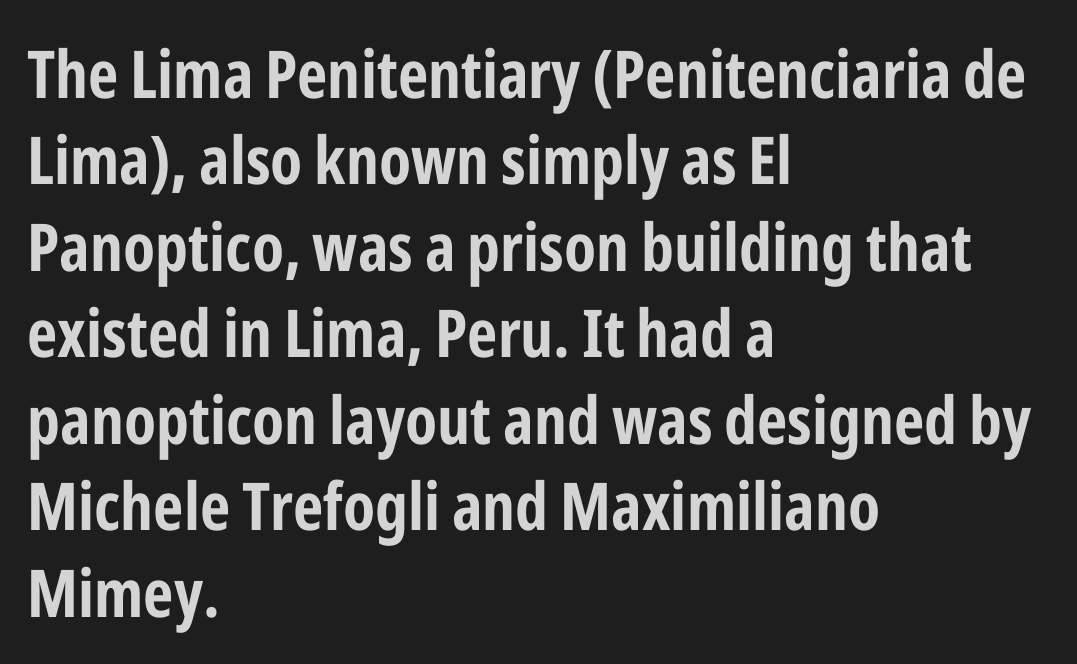
Q: Is the text bold? A: Yes.
Q: Is the text italic (slanted)? A: No, it is upright.
Q: Is the typeface a serif or a sans-serif typeface? A: Sans-serif.
Q: Is the text underlined? A: No.
Q: How is the paragraph aligned? A: Left-aligned.
Q: Is the spacing between letters normal or unusually wide? A: Normal.
Q: Is the spacing between lines tight, normal or loose? A: Normal.
Q: Width (condensed, normal, or wide)? A: Condensed.
Q: Stroke contrast? A: Low.
Q: x-height? A: Medium.
Q: Monospaced? A: No.
